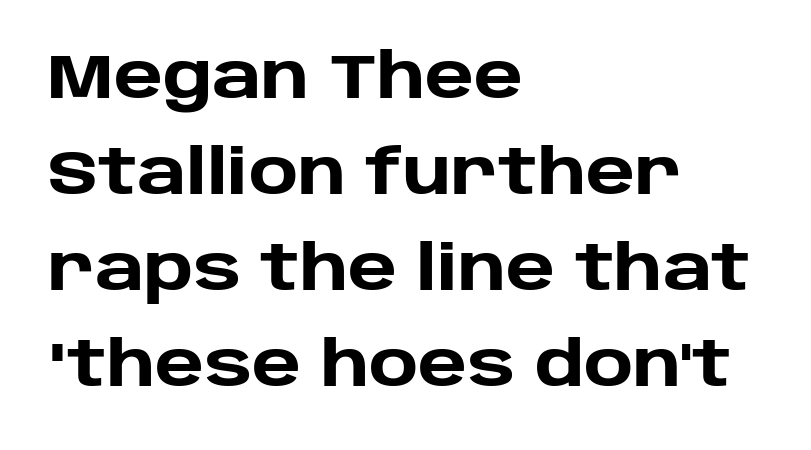
Q: Is the text bold? A: Yes.
Q: Is the text italic (slanted)? A: No, it is upright.
Q: Is the typeface a serif or a sans-serif typeface? A: Sans-serif.
Q: Is the text underlined? A: No.
Q: How is the paragraph aligned? A: Left-aligned.
Q: Is the spacing between letters normal or unusually wide? A: Normal.
Q: Is the spacing between lines tight, normal or loose? A: Normal.
Q: Width (condensed, normal, or wide)? A: Normal.
Q: Stroke contrast? A: Low.
Q: x-height? A: Large.
Q: Monospaced? A: No.
